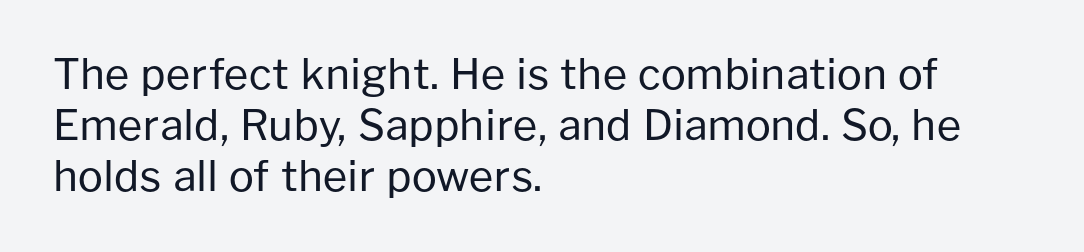
How are the letters spaced? Ordinarily, with no added tracking. This rendering uses left alignment, leaving the right contour irregular. The type family on display is of the sans-serif kind. Clear beneath every line of the passage. Is this a fixed-width face? No — the glyphs have proportional, varying widths.
